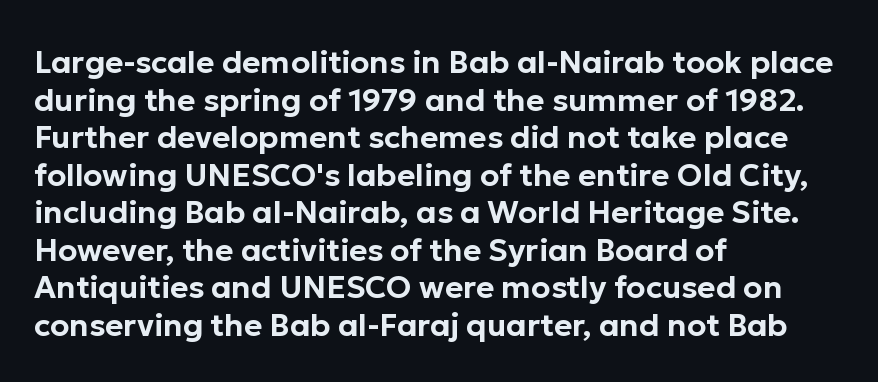
Q: Is the text italic (slanted)? A: No, it is upright.
Q: Is the typeface a serif or a sans-serif typeface? A: Sans-serif.
Q: Is the text underlined? A: No.
Q: How is the paragraph aligned? A: Left-aligned.
Q: Is the spacing between letters normal or unusually wide? A: Normal.
Q: Width (condensed, normal, or wide)? A: Normal.
Q: Stroke contrast? A: Low.
Q: x-height? A: Medium.
Q: Monospaced? A: No.
